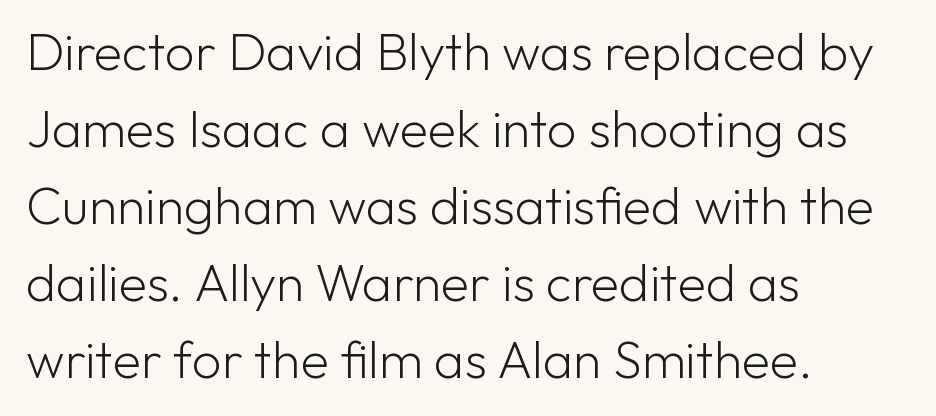
Q: Is the text bold? A: No.
Q: Is the text italic (slanted)? A: No, it is upright.
Q: Is the typeface a serif or a sans-serif typeface? A: Sans-serif.
Q: Is the text underlined? A: No.
Q: How is the paragraph aligned? A: Left-aligned.
Q: Is the spacing between letters normal or unusually wide? A: Normal.
Q: Is the spacing between lines tight, normal or loose? A: Normal.
Q: Width (condensed, normal, or wide)? A: Normal.
Q: Stroke contrast? A: Low.
Q: x-height? A: Medium.
Q: Monospaced? A: No.
